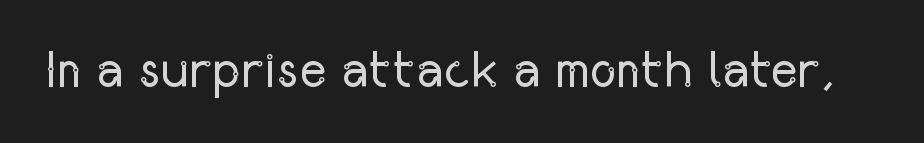
Q: Is the text bold? A: No.
Q: Is the text italic (slanted)? A: No, it is upright.
Q: Is the typeface a serif or a sans-serif typeface? A: Sans-serif.
Q: Is the text underlined? A: No.
Q: Is the spacing between letters normal or unusually wide? A: Normal.
Q: Width (condensed, normal, or wide)? A: Condensed.
Q: Stroke contrast? A: Low.
Q: x-height? A: Medium.
Q: Monospaced? A: No.
